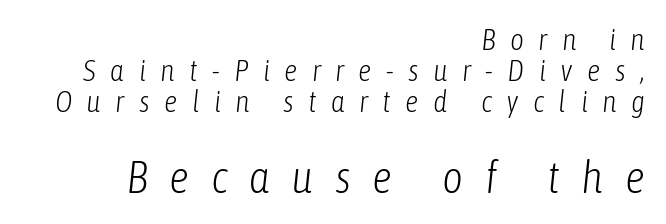
{"italic": "yes", "lean": "right", "slant_degrees": 6, "bold": "no", "weight": "light", "width": "condensed", "stroke_contrast": "low", "x_height": "medium", "monospaced": "no", "underline": "no", "align": "right", "line_spacing": "tight", "line_spacing_ratio": 1.03, "letter_spacing": "wide", "letter_spacing_em": 0.48, "larger_block": "second", "size_ratio": 1.5, "glyph_px": 45}
